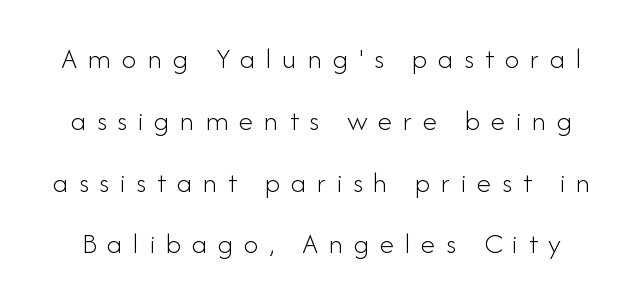
The image shows 30 px light sans-serif type, upright; set loose line spacing (2.06x), unusually wide letter spacing (+0.35 em), not underlined; low stroke contrast and a small x-height.
